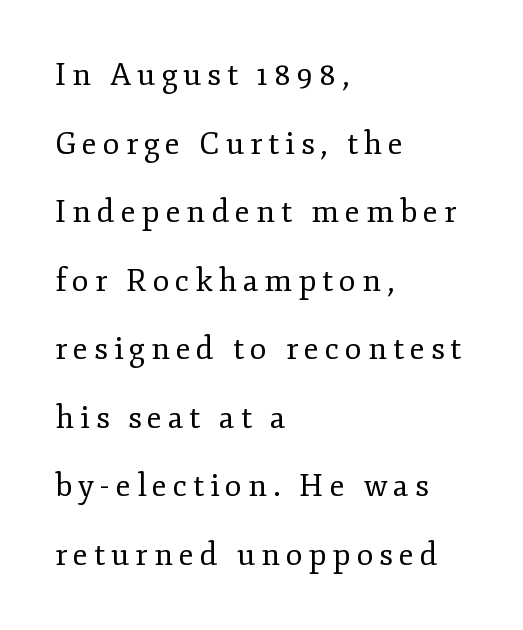
Q: Is the text bold? A: No.
Q: Is the text italic (slanted)? A: No, it is upright.
Q: Is the typeface a serif or a sans-serif typeface? A: Serif.
Q: Is the text underlined? A: No.
Q: How is the paragraph aligned? A: Left-aligned.
Q: Is the spacing between lines tight, normal or loose? A: Loose.
Q: Width (condensed, normal, or wide)? A: Normal.
Q: Stroke contrast? A: Low.
Q: x-height? A: Small.
Q: Monospaced? A: No.
